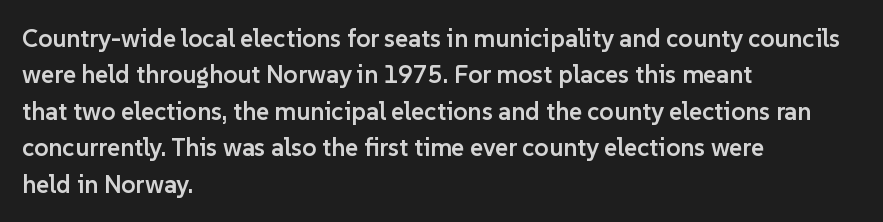
{"italic": "no", "bold": "semi", "underline": "no", "align": "left", "line_spacing": "normal", "line_spacing_ratio": 1.46, "letter_spacing": "normal", "letter_spacing_em": 0.0, "glyph_px": 25}
